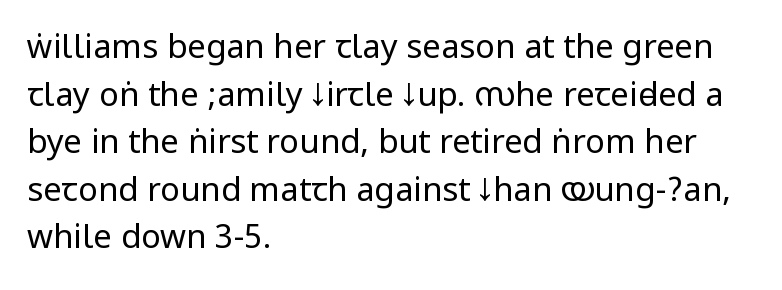
Q: Is the text bold? A: No.
Q: Is the text italic (slanted)? A: No, it is upright.
Q: Is the typeface a serif or a sans-serif typeface? A: Sans-serif.
Q: Is the text underlined? A: No.
Q: How is the paragraph aligned? A: Left-aligned.
Q: Is the spacing between letters normal or unusually wide? A: Normal.
Q: Is the spacing between lines tight, normal or loose? A: Normal.
Q: Width (condensed, normal, or wide)? A: Condensed.
Q: Stroke contrast? A: Low.
